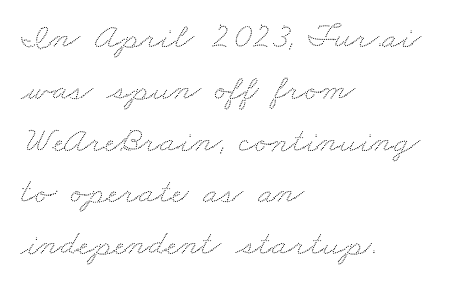
Q: Is the text underlined? A: No.
Q: How is the paragraph aligned? A: Left-aligned.
Q: Is the spacing between letters normal or unusually wide? A: Normal.
Q: Is the spacing between lines tight, normal or loose? A: Normal.
Q: Width (condensed, normal, or wide)? A: Wide.
Q: Stroke contrast? A: Low.
Q: x-height? A: Small.
Q: Monospaced? A: No.
